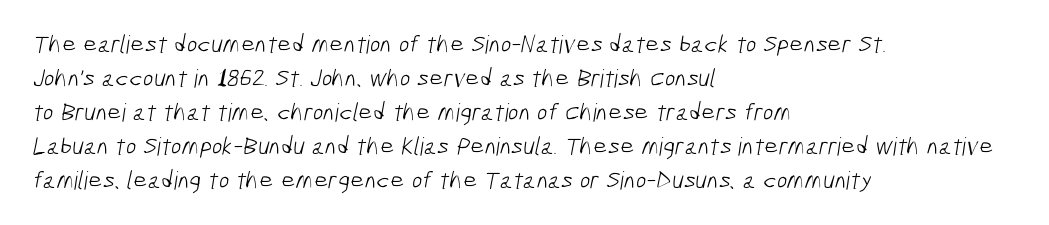
{"bold": "no", "underline": "no", "align": "left", "line_spacing": "normal", "line_spacing_ratio": 1.36, "letter_spacing": "normal", "letter_spacing_em": 0.0, "glyph_px": 25}
